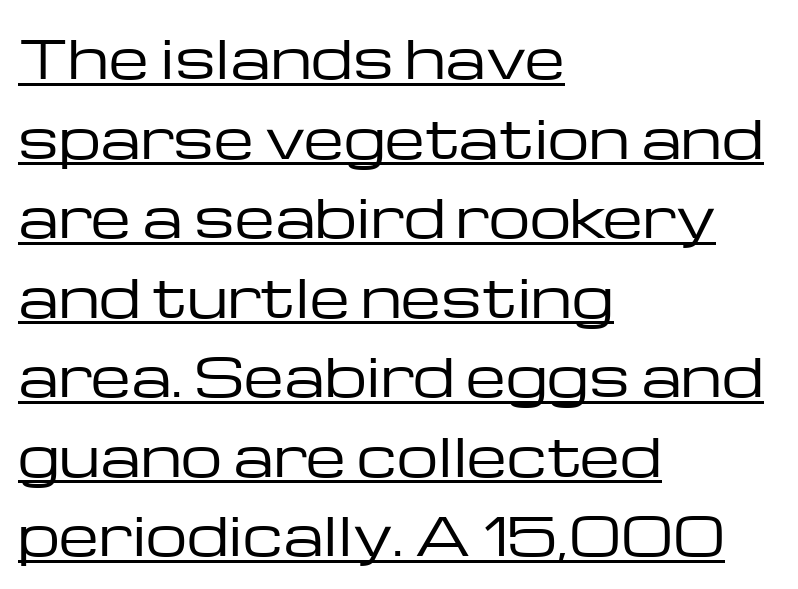
The passage shown stacks its lines at a standard gap. The rendering uses natural spacing where letterforms have individual widths. Inter-character spacing is left at the font's built-in metrics. If you drew a ruler down the left edge, every line would touch it. Compared with a typical body face, this is equally light or lighter still.
